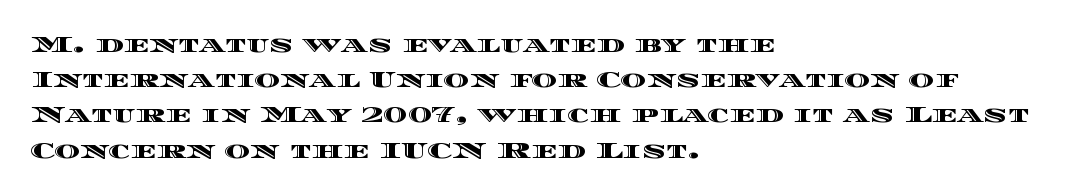
The image shows 22 px text type, upright; set left-aligned, normal line spacing (1.6x), normal letter spacing, not underlined.
